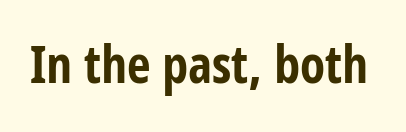
Upright lettering throughout. Does the type have serifs? No, each stem ends abruptly. This rendering features lettering with no underline. The rendering uses natural spacing where letterforms have individual widths.
